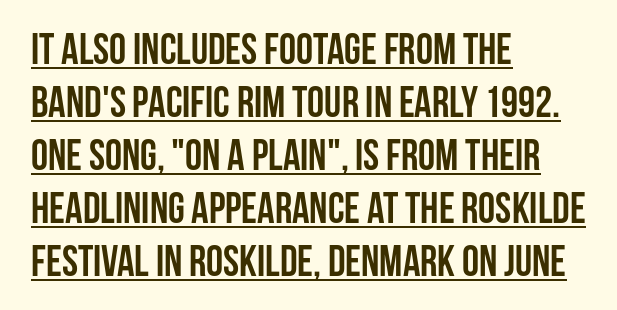
The image shows 43 px semibold, condensed sans-serif type, upright; set left-aligned, line spacing 1.23x, normal letter spacing, underlined; low stroke contrast and a large x-height.
